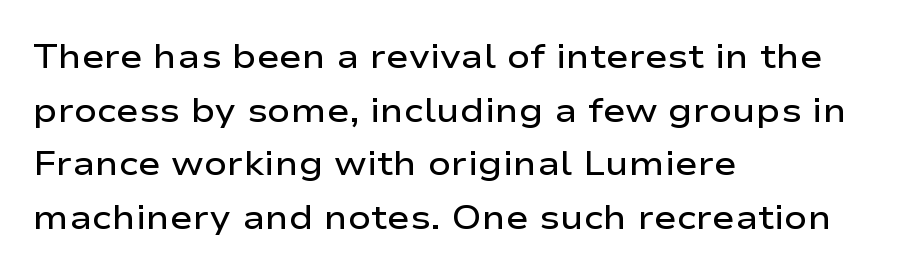
Q: Is the text bold? A: Semi-bold.
Q: Is the text italic (slanted)? A: No, it is upright.
Q: Is the typeface a serif or a sans-serif typeface? A: Sans-serif.
Q: Is the text underlined? A: No.
Q: How is the paragraph aligned? A: Left-aligned.
Q: Is the spacing between letters normal or unusually wide? A: Normal.
Q: Is the spacing between lines tight, normal or loose? A: Normal.
Q: Width (condensed, normal, or wide)? A: Wide.
Q: Stroke contrast? A: Low.
Q: x-height? A: Medium.
Q: Monospaced? A: No.
